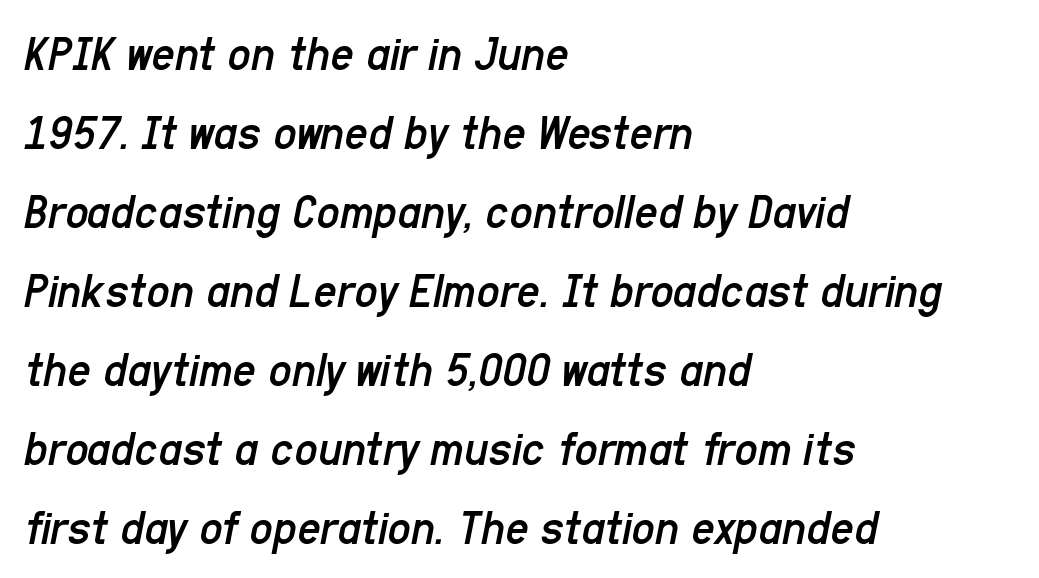
Q: Is the text bold? A: No.
Q: Is the text italic (slanted)? A: Yes, it leans right by about 11 degrees.
Q: Is the text underlined? A: No.
Q: How is the paragraph aligned? A: Left-aligned.
Q: Is the spacing between letters normal or unusually wide? A: Normal.
Q: Is the spacing between lines tight, normal or loose? A: Normal.
Q: Width (condensed, normal, or wide)? A: Condensed.
Q: Stroke contrast? A: Low.
Q: x-height? A: Medium.
Q: Monospaced? A: No.
